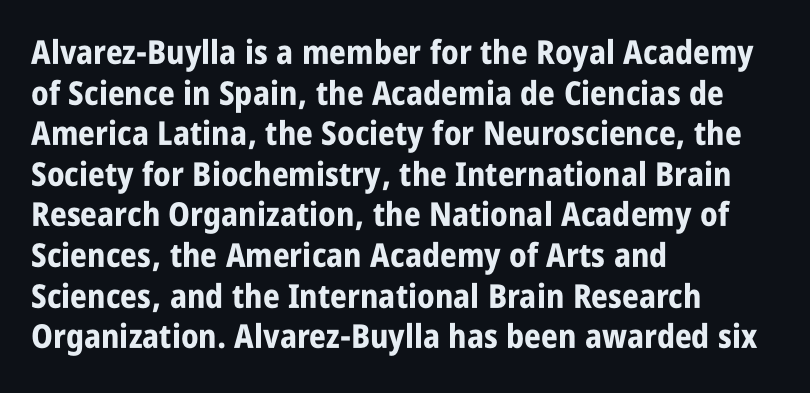
Tracking here is standard; glyphs follow each other at the usual distance. Check where the strokes stop: nothing finishes them off — pure sans. Here the designer chose a conventional face with non-uniform glyph widths. The font's upright variant was chosen for this text. Line beginnings align vertically; line endings do not.
